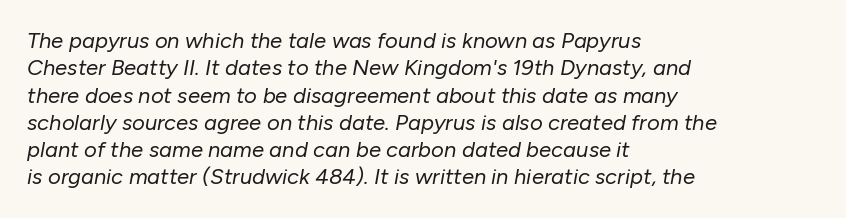
Q: Is the text bold? A: No.
Q: Is the text italic (slanted)? A: Yes, it leans right by about 10 degrees.
Q: Is the text underlined? A: No.
Q: How is the paragraph aligned? A: Left-aligned.
Q: Is the spacing between letters normal or unusually wide? A: Normal.
